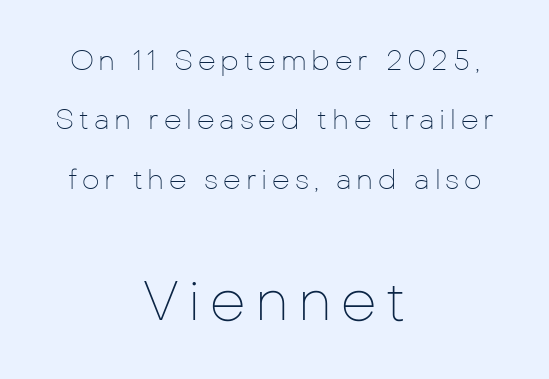
The image shows 56 px thin sans-serif type, upright; set centered, loose line spacing (2.12x), not underlined; the second (bottom) block is 2.0x larger; low stroke contrast and a medium x-height.
